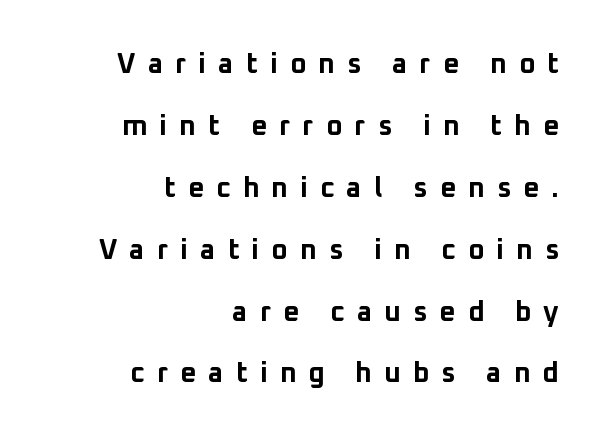
{"serif": "no", "italic": "no", "bold": "yes", "weight": "bold", "width": "normal", "stroke_contrast": "low", "x_height": "medium", "monospaced": "no", "underline": "no", "align": "right", "line_spacing": "loose", "line_spacing_ratio": 2.21, "letter_spacing": "wide", "letter_spacing_em": 0.43, "glyph_px": 28}
